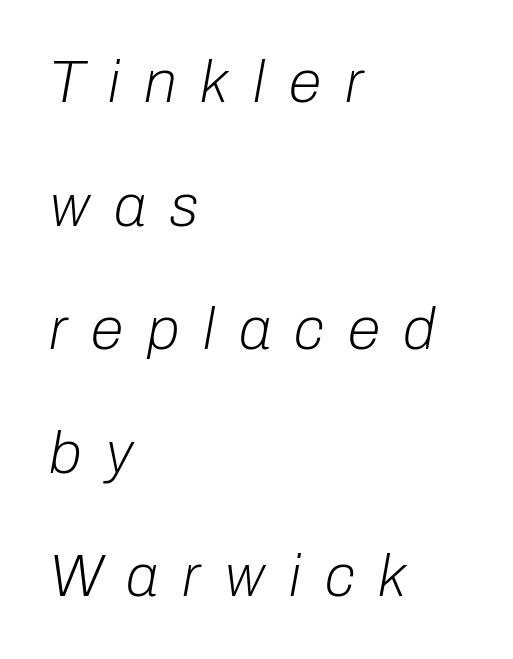
{"italic": "yes", "lean": "right", "slant_degrees": 10, "bold": "no", "weight": "light", "width": "normal", "stroke_contrast": "low", "x_height": "medium", "monospaced": "no", "underline": "no", "align": "left", "line_spacing": "loose", "line_spacing_ratio": 2.06, "letter_spacing": "wide", "letter_spacing_em": 0.4, "glyph_px": 60}
